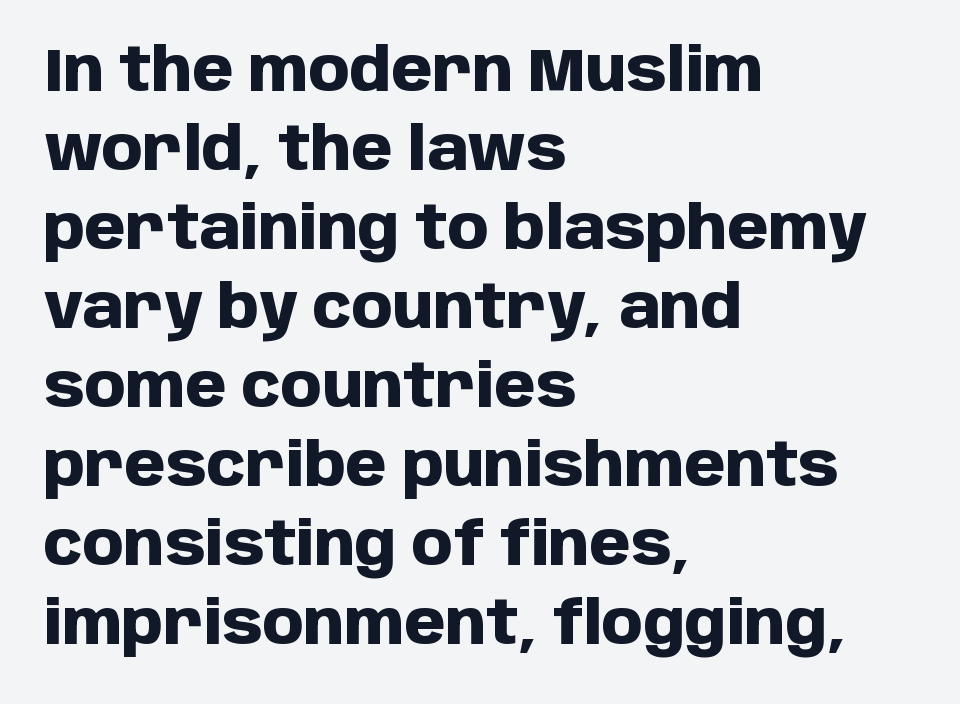
What weight is shown? A full bold with thick strokes. A clean baseline with only descenders dipping below it. These lines are rendered in a variable-pitch font. Observe the absence of serifs on each vertical stroke in this sample. When letters stand straight like this, we call the style roman or upright. These lines sit exactly where default settings would place them.
